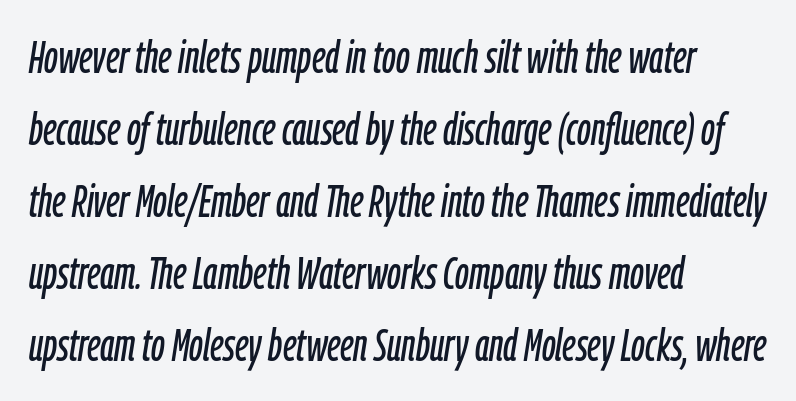
The image shows 45 px condensed type, italic (leaning right); set left-aligned, normal line spacing (1.6x), normal letter spacing, not underlined; low stroke contrast and a medium x-height.
